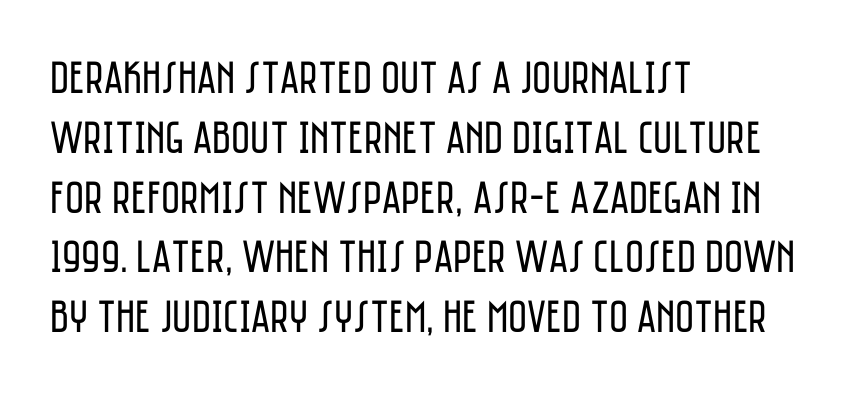
The image shows 46 px regular-weight, condensed sans-serif type, upright; set left-aligned, normal line spacing (1.3x), normal letter spacing, not underlined; low stroke contrast and a large x-height.
